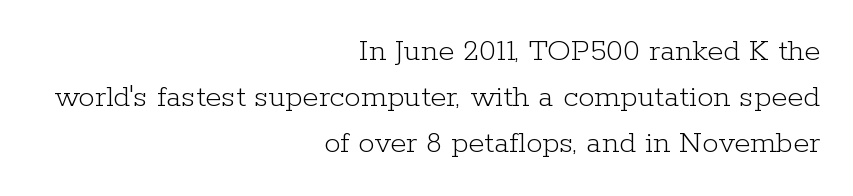
Q: Is the text bold? A: No.
Q: Is the text italic (slanted)? A: No, it is upright.
Q: Is the typeface a serif or a sans-serif typeface? A: Serif.
Q: Is the text underlined? A: No.
Q: How is the paragraph aligned? A: Right-aligned.
Q: Is the spacing between letters normal or unusually wide? A: Normal.
Q: Is the spacing between lines tight, normal or loose? A: Normal.
Q: Width (condensed, normal, or wide)? A: Normal.
Q: Stroke contrast? A: Low.
Q: x-height? A: Medium.
Q: Monospaced? A: No.
